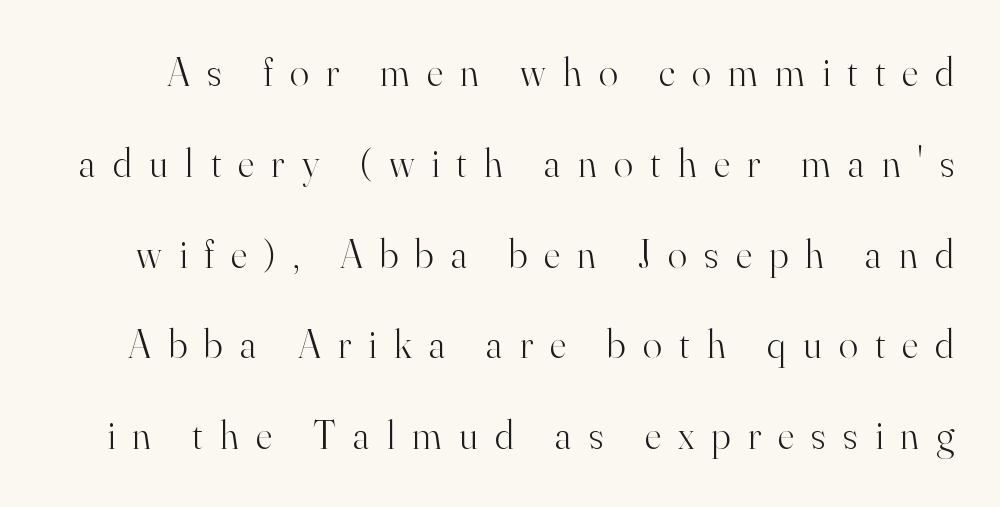
The image shows 40 px light serif type, upright; set loose line spacing (2.27x), unusually wide letter spacing (+0.43 em), not underlined; high stroke contrast and a small x-height.
